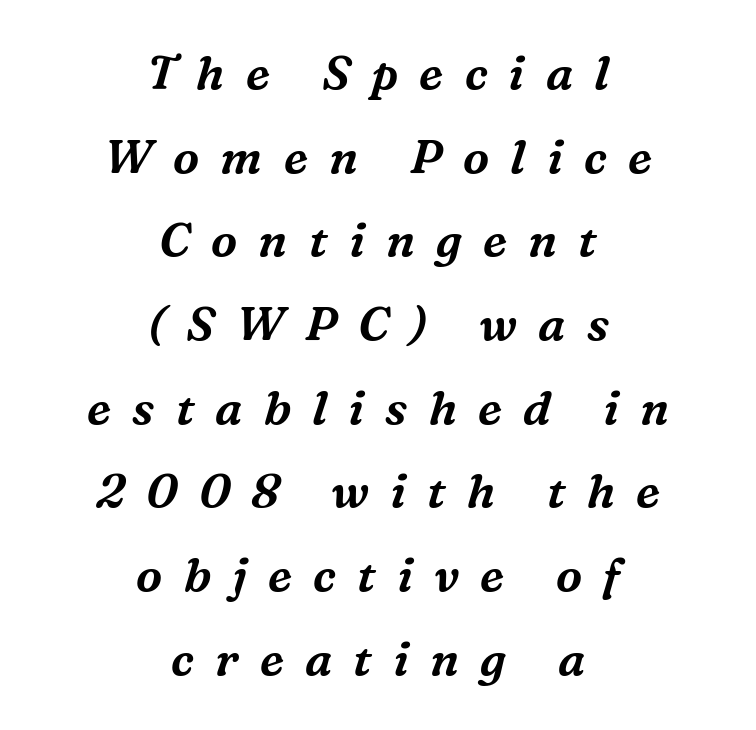
The image shows 47 px serif type, italic (leaning right); set centered, line spacing 1.78x, unusually wide letter spacing (+0.45 em), not underlined; medium stroke contrast and a medium x-height.
